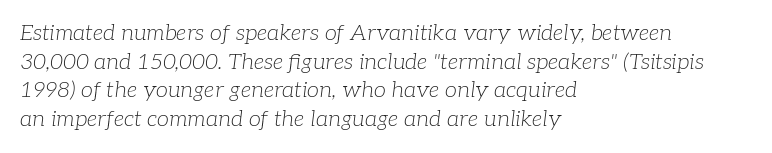
The rendering anchors every line to the left-hand side. Lines of text with bare space underneath. The rendering keeps characters at their native spacing. The lettering tilts uniformly, giving the passage an italic look.
